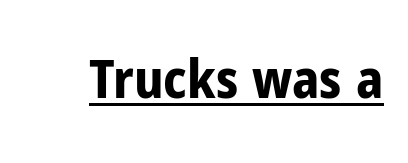
Between one letter and the next there's only the usual sliver of space. Font category for this specimen: sans-serif. The rendered words wear a rule along their underside. Posture: upright roman. Proportional: the letters do not fall into vertical columns. Thick stems and heavy bowls — unmistakably bold.
